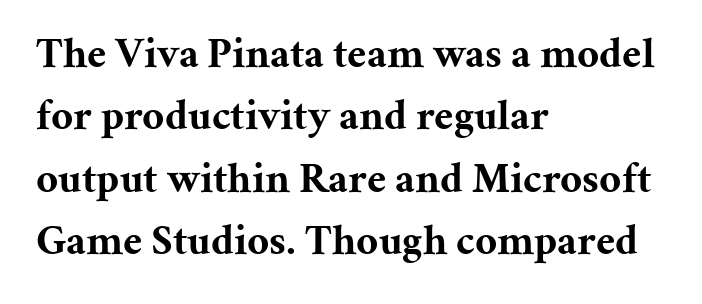
Q: Is the text bold? A: Yes.
Q: Is the text italic (slanted)? A: No, it is upright.
Q: Is the typeface a serif or a sans-serif typeface? A: Serif.
Q: Is the text underlined? A: No.
Q: How is the paragraph aligned? A: Left-aligned.
Q: Is the spacing between letters normal or unusually wide? A: Normal.
Q: Is the spacing between lines tight, normal or loose? A: Normal.
Q: Width (condensed, normal, or wide)? A: Normal.
Q: Stroke contrast? A: Medium.
Q: x-height? A: Medium.
Q: Monospaced? A: No.
